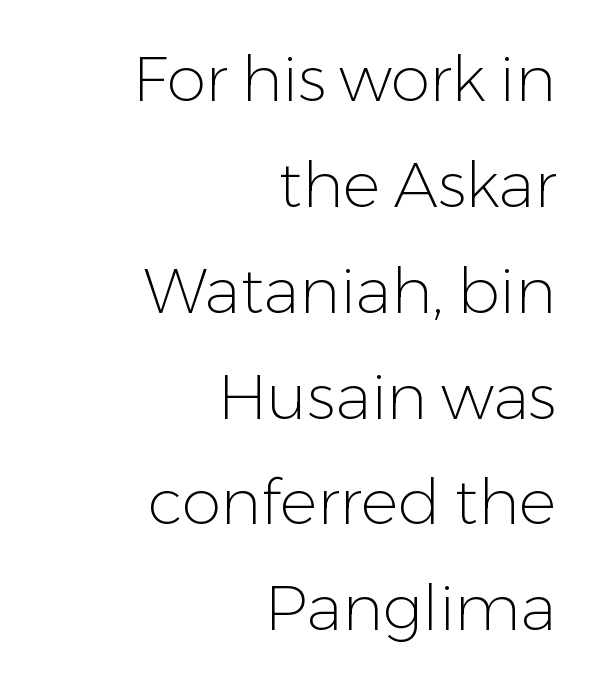
Q: Is the text bold? A: No.
Q: Is the text italic (slanted)? A: No, it is upright.
Q: Is the typeface a serif or a sans-serif typeface? A: Sans-serif.
Q: Is the text underlined? A: No.
Q: How is the paragraph aligned? A: Right-aligned.
Q: Is the spacing between letters normal or unusually wide? A: Normal.
Q: Is the spacing between lines tight, normal or loose? A: Normal.
Q: Width (condensed, normal, or wide)? A: Normal.
Q: Stroke contrast? A: Low.
Q: x-height? A: Medium.
Q: Monospaced? A: No.
